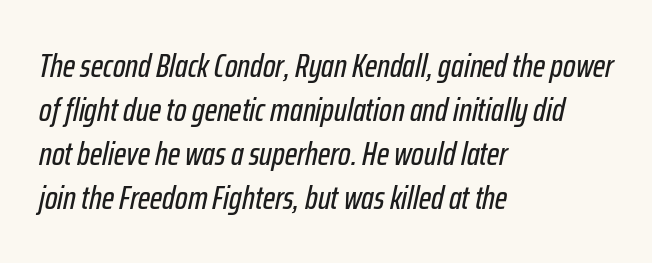
Observe the lean: these are italic letterforms. The rendering uses natural spacing where letterforms have individual widths. Line beginnings align vertically; line endings do not. What's the leading like? Ordinary, nothing unusual.
